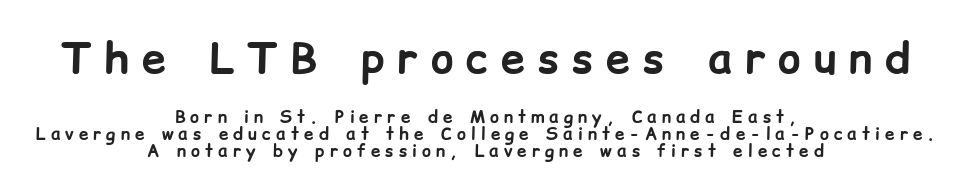
Q: Is the text bold? A: Yes.
Q: Is the text italic (slanted)? A: No, it is upright.
Q: Is the typeface a serif or a sans-serif typeface? A: Sans-serif.
Q: Is the text underlined? A: No.
Q: How is the paragraph aligned? A: Centered.
Q: Is the spacing between letters normal or unusually wide? A: Unusually wide.
Q: Is the spacing between lines tight, normal or loose? A: Tight.
Q: Which block of text is set in a larger size, the first (top) or the second (bottom)? A: The first (top) one.
Q: Width (condensed, normal, or wide)? A: Normal.
Q: Stroke contrast? A: Low.
Q: x-height? A: Medium.
Q: Monospaced? A: No.
